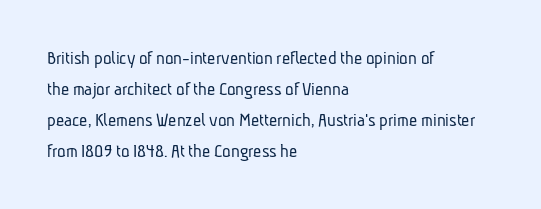
Q: Is the text bold? A: No.
Q: Is the text underlined? A: No.
Q: How is the paragraph aligned? A: Left-aligned.
Q: Is the spacing between letters normal or unusually wide? A: Normal.
Q: Is the spacing between lines tight, normal or loose? A: Normal.
